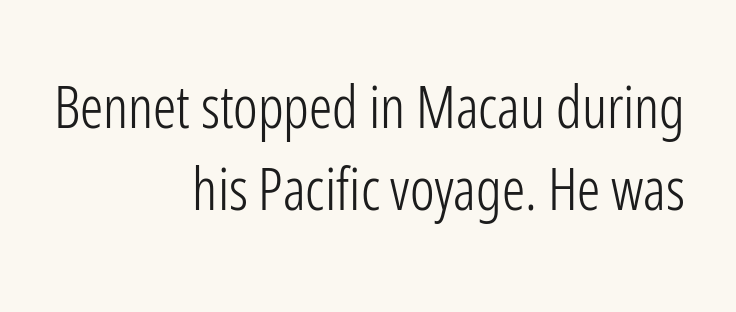
{"serif": "no", "italic": "no", "bold": "no", "weight": "light", "width": "condensed", "stroke_contrast": "low", "x_height": "medium", "monospaced": "no", "underline": "no", "align": "right", "line_spacing": "normal", "line_spacing_ratio": 1.42, "letter_spacing": "normal", "letter_spacing_em": 0.0, "glyph_px": 58}
